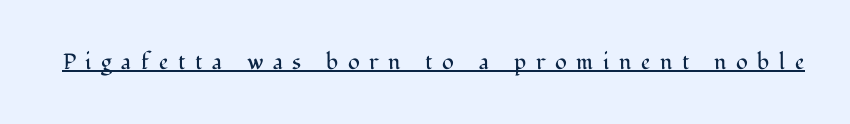
The image shows 22 px text type, upright; set unusually wide letter spacing (+0.44 em), underlined.
